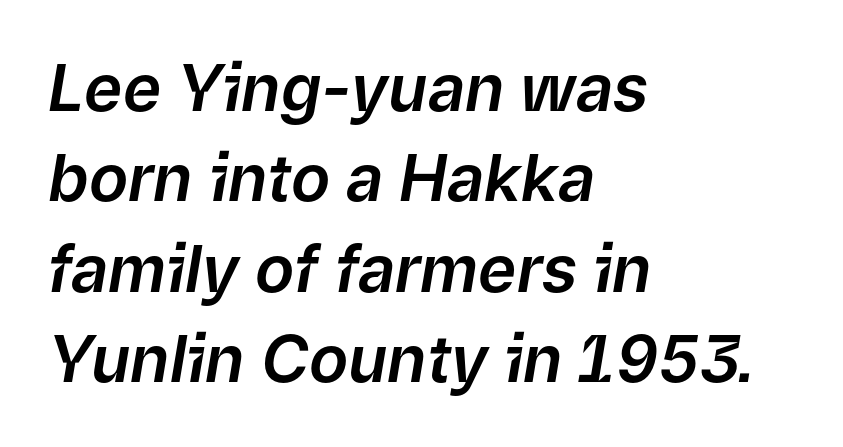
Style check: oblique. Varying glyph widths throughout — classic text-font behaviour. You could call the tracking neutral — neither tight nor loose. Casual observation: everything's shoved over to the left. The words here are not underlined. Line spacing here is normal.
